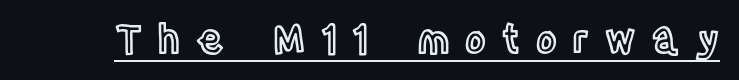
Q: Is the text italic (slanted)? A: No, it is upright.
Q: Is the text underlined? A: Yes.
Q: Is the spacing between letters normal or unusually wide? A: Unusually wide.
Q: Width (condensed, normal, or wide)? A: Condensed.
Q: x-height? A: Large.
Q: Monospaced? A: No.
